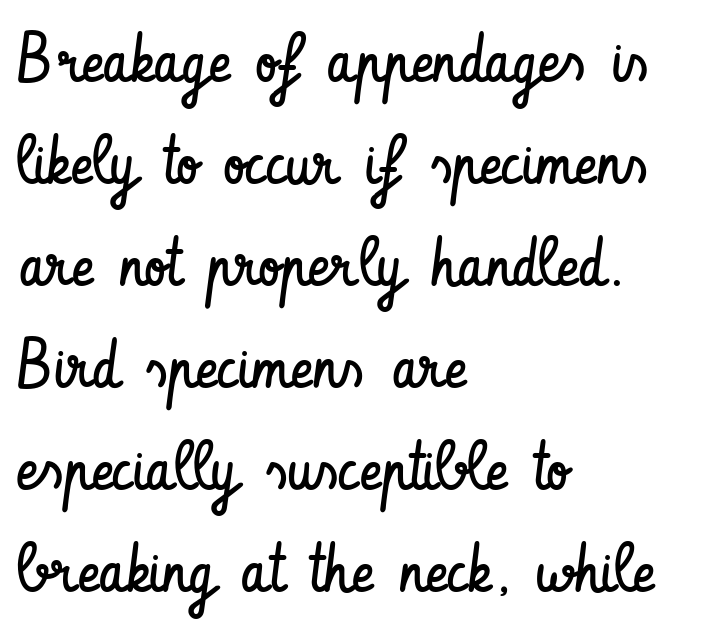
{"serif": "no", "italic": "no", "bold": "no", "weight": "regular", "width": "condensed", "stroke_contrast": "low", "x_height": "small", "monospaced": "no", "underline": "no", "align": "left", "line_spacing": "normal", "line_spacing_ratio": 1.5, "letter_spacing": "normal", "letter_spacing_em": 0.0, "glyph_px": 68}
